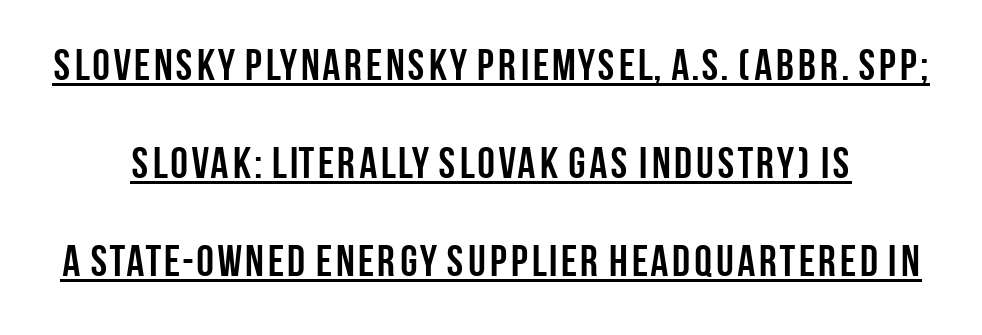
Vertically, the passage feels expansive, rows floating well apart. Look at the stroke-to-counter ratio: heavy, a bold. Does the type have serifs? No, each stem ends abruptly. The font's upright variant was chosen for this text. Look at the tracking — it's just the regular setting, nothing added.
